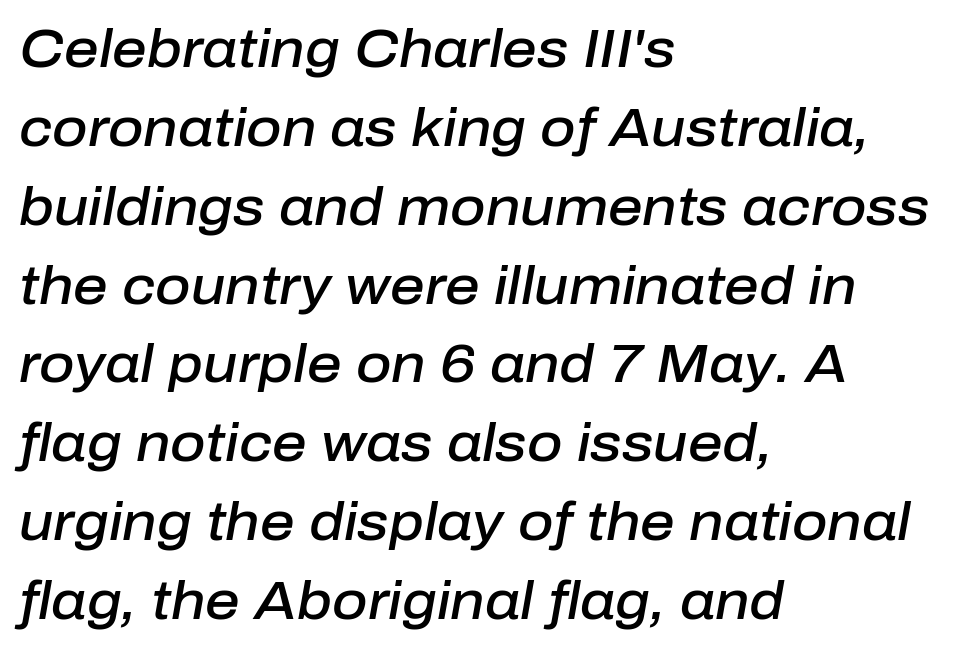
Every row of glyphs begins at an identical x-position on the left. Lines of text with bare space underneath. The passage shown is typed in a proportional face where columns would drift. These lines carry some extra weight — a demibold, not a full bold. The letters sit at their default tracking, neither squeezed nor spread. Compared with ordinary roman type, these characters are visibly tilted.
